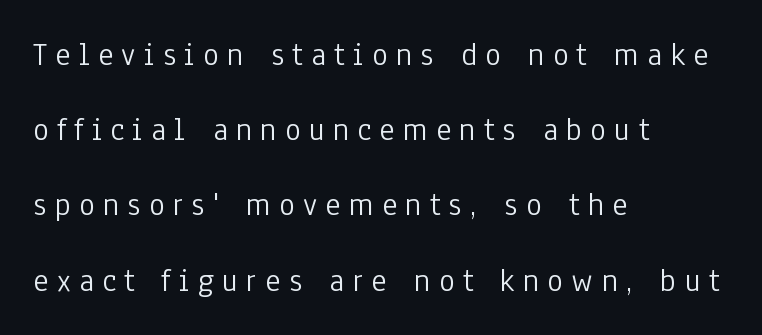
{"serif": "no", "italic": "no", "bold": "no", "weight": "light", "width": "condensed", "stroke_contrast": "low", "x_height": "medium", "monospaced": "no", "underline": "no", "align": "left", "line_spacing": "loose", "line_spacing_ratio": 2.28, "letter_spacing": "wide", "letter_spacing_em": 0.25, "glyph_px": 33}
